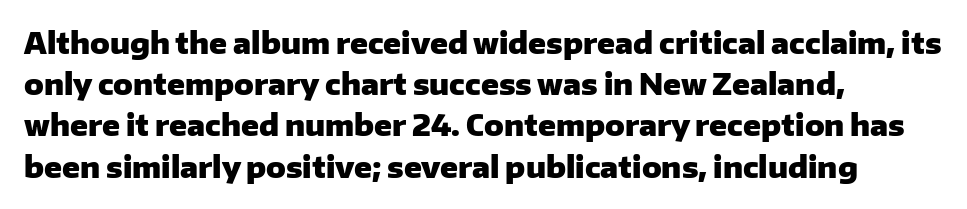
Spacing verdict: proportional, widths tailored to each character. There is no visible air inserted between adjacent glyphs. The passage shown stacks its lines at a standard gap. Font category for this specimen: sans-serif. The gap between lines stays unmarked.
